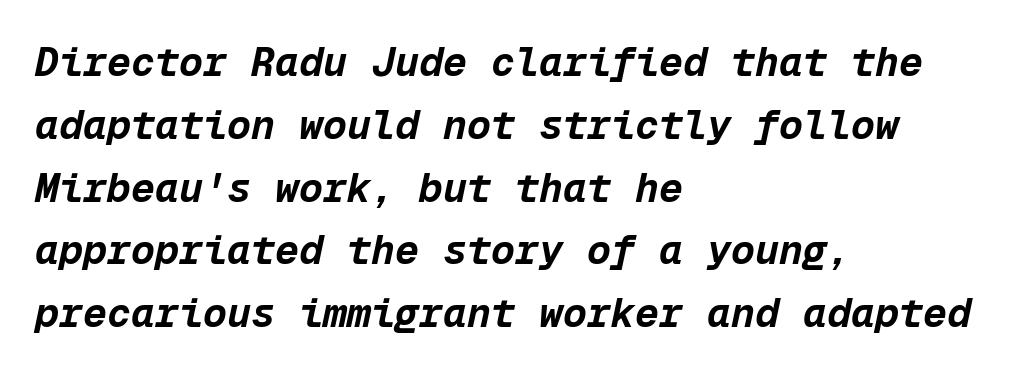
The passage shown stacks its lines at a standard gap. The gaps between neighbouring characters are ordinary and unremarkable. Every character here occupies the same horizontal width, giving the sample a typewriter-like rhythm. A classic flush-left, rag-right setting is used for this passage. Heft: maximum for text — a bold.
